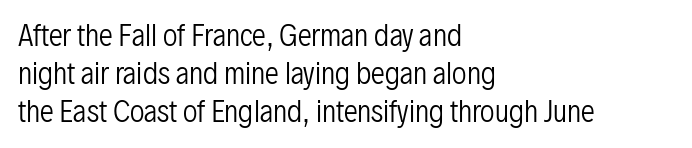
{"serif": "no", "italic": "no", "bold": "no", "weight": "regular", "width": "condensed", "stroke_contrast": "low", "x_height": "medium", "monospaced": "no", "underline": "no", "align": "left", "line_spacing": "normal", "line_spacing_ratio": 1.36, "letter_spacing": "normal", "letter_spacing_em": 0.0, "glyph_px": 28}
